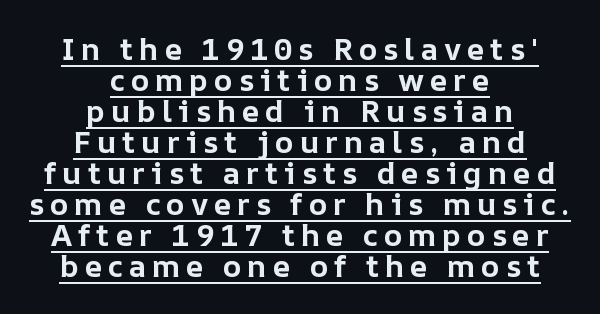
The image shows 31 px bold type, upright; set centered, tight line spacing (1.0x), underlined; low stroke contrast and a medium x-height.
